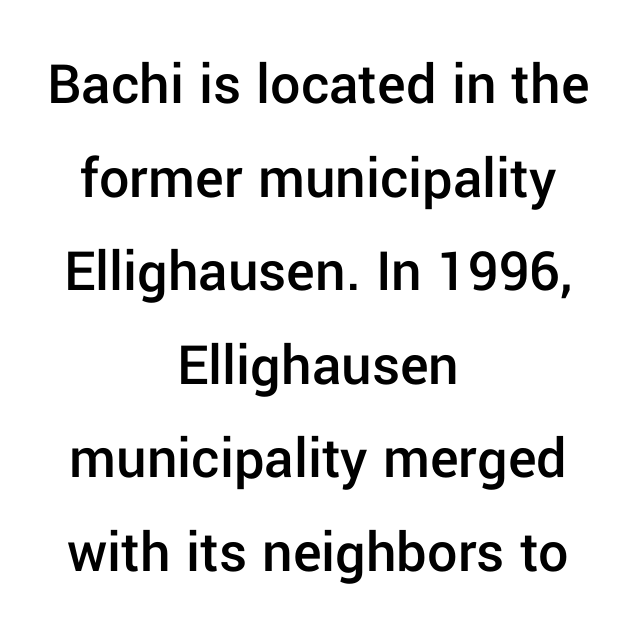
{"serif": "no", "italic": "no", "bold": "semi", "weight": "semibold", "width": "normal", "stroke_contrast": "low", "x_height": "medium", "monospaced": "no", "underline": "no", "align": "center", "line_spacing": "normal", "line_spacing_ratio": 1.56, "letter_spacing": "normal", "letter_spacing_em": 0.0, "glyph_px": 60}
